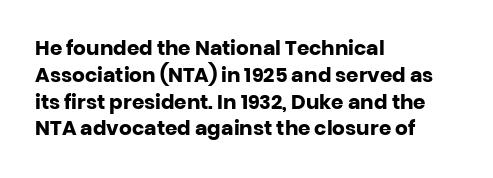
{"italic": "no", "bold": "yes", "underline": "no", "align": "left", "line_spacing": "normal", "line_spacing_ratio": 1.34, "letter_spacing": "normal", "letter_spacing_em": 0.0, "glyph_px": 20}
